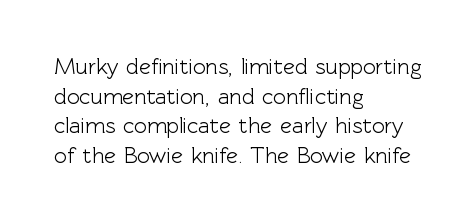
{"italic": "no", "underline": "no", "align": "left", "line_spacing": "normal", "line_spacing_ratio": 1.35, "letter_spacing": "normal", "letter_spacing_em": 0.0, "glyph_px": 22}
